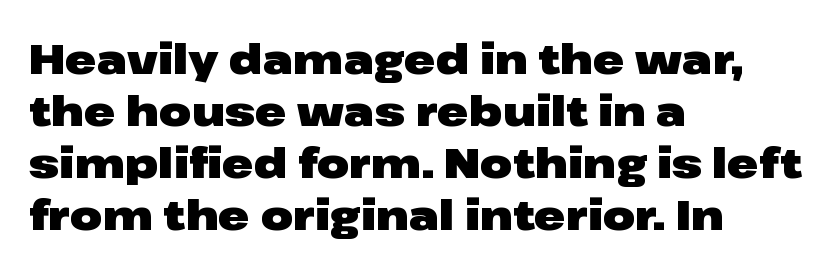
Q: Is the text bold? A: Yes.
Q: Is the text italic (slanted)? A: No, it is upright.
Q: Is the typeface a serif or a sans-serif typeface? A: Sans-serif.
Q: Is the text underlined? A: No.
Q: How is the paragraph aligned? A: Left-aligned.
Q: Is the spacing between letters normal or unusually wide? A: Normal.
Q: Width (condensed, normal, or wide)? A: Wide.
Q: Stroke contrast? A: Low.
Q: x-height? A: Medium.
Q: Monospaced? A: No.
